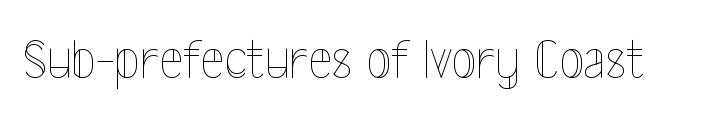
Q: Is the text bold? A: No.
Q: Is the text italic (slanted)? A: No, it is upright.
Q: Is the text underlined? A: No.
Q: Is the spacing between letters normal or unusually wide? A: Normal.
Q: Width (condensed, normal, or wide)? A: Condensed.
Q: x-height? A: Medium.
Q: Monospaced? A: No.
